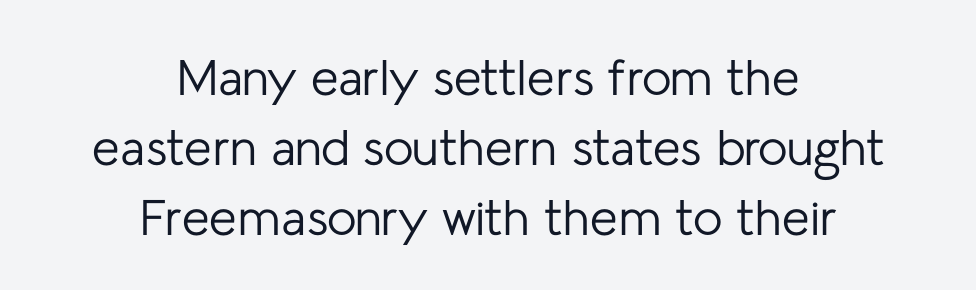
{"serif": "no", "italic": "no", "bold": "no", "weight": "regular", "width": "normal", "stroke_contrast": "low", "x_height": "medium", "monospaced": "no", "underline": "no", "align": "center", "line_spacing": "normal", "line_spacing_ratio": 1.4, "letter_spacing": "normal", "letter_spacing_em": 0.0, "glyph_px": 50}
